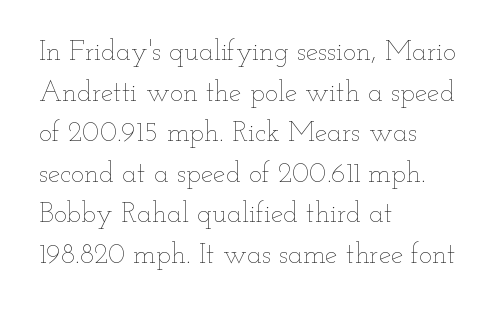
{"italic": "no", "bold": "no", "weight": "thin", "width": "wide", "stroke_contrast": "low", "x_height": "small", "monospaced": "no", "underline": "no", "align": "left", "line_spacing": "normal", "line_spacing_ratio": 1.45, "letter_spacing": "normal", "letter_spacing_em": 0.0, "glyph_px": 28}
